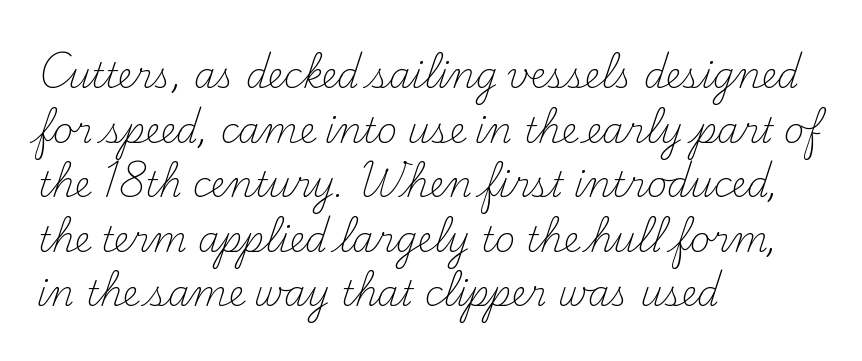
{"bold": "no", "weight": "light", "width": "normal", "stroke_contrast": "medium", "x_height": "small", "monospaced": "no", "underline": "no", "align": "left", "line_spacing": "normal", "line_spacing_ratio": 1.56, "letter_spacing": "normal", "letter_spacing_em": 0.0, "glyph_px": 35}
